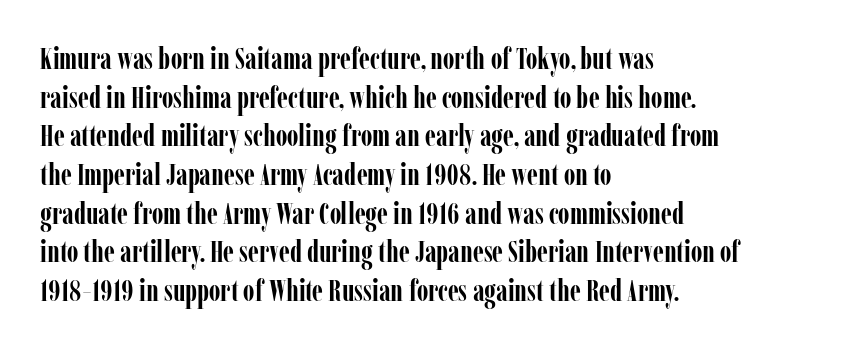
Q: Is the text bold? A: Yes.
Q: Is the text italic (slanted)? A: No, it is upright.
Q: Is the typeface a serif or a sans-serif typeface? A: Serif.
Q: Is the text underlined? A: No.
Q: How is the paragraph aligned? A: Left-aligned.
Q: Is the spacing between letters normal or unusually wide? A: Normal.
Q: Is the spacing between lines tight, normal or loose? A: Normal.
Q: Width (condensed, normal, or wide)? A: Condensed.
Q: Stroke contrast? A: Low.
Q: x-height? A: Medium.
Q: Monospaced? A: No.
